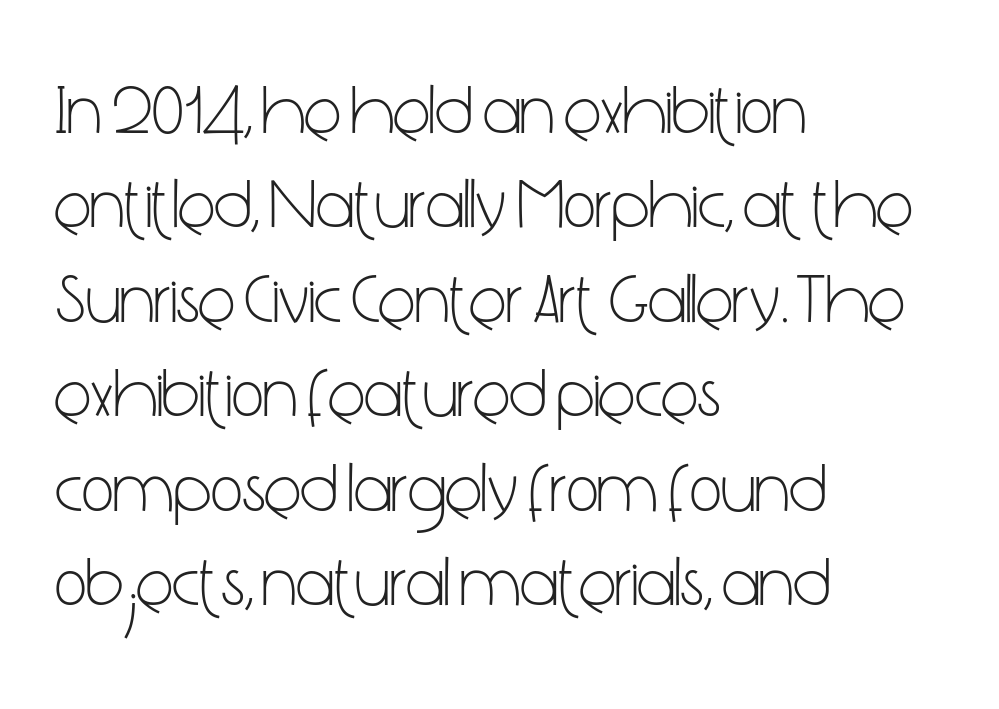
The image shows 70 px light, condensed sans-serif type, upright; set left-aligned, normal line spacing (1.35x), normal letter spacing, not underlined; low stroke contrast and a medium x-height.
